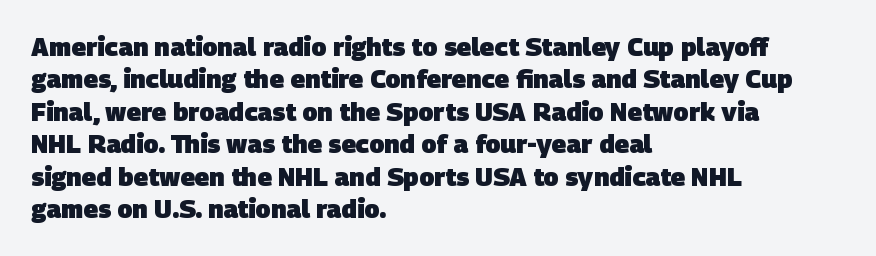
Reading down the column, the eye jumps a familiar distance to each next line. Descenders are the only things crossing below the line. Default kerning and tracking; the words read as compact shapes. Line starts are locked; line ends wander. Does the weight exceed regular? Yes, all the way to bold.
